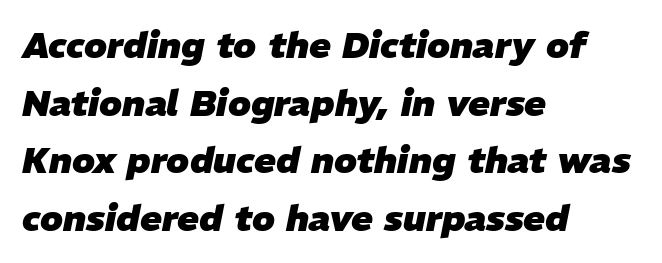
Tracking value appears to be zero — textbook default spacing. This sample has the flowing, uneven cadence of proportional lettering. Every letter is thick-stroked: bold, no question. How would I describe the line gaps? Plain and ordinary. Tall strokes in this sample are angled rather than plumb. This sample is left-justified, so line endings fall wherever the words run out.
